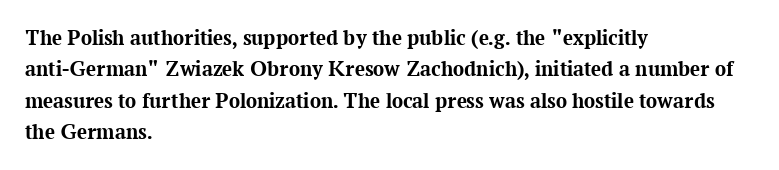
The vertical gap from one line to the next is medium. Bold? Absolutely — the strokes are thick and heavy. Plain, unruled lines of type. The ragged edge is on the right, which tells us the setting is flush left.
